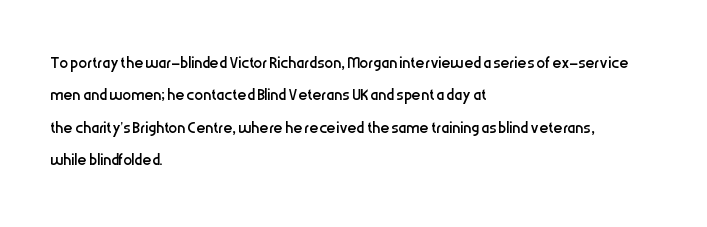
{"italic": "no", "bold": "no", "underline": "no", "align": "left", "line_spacing": "normal", "line_spacing_ratio": 1.47, "letter_spacing": "normal", "letter_spacing_em": 0.0, "glyph_px": 22}
